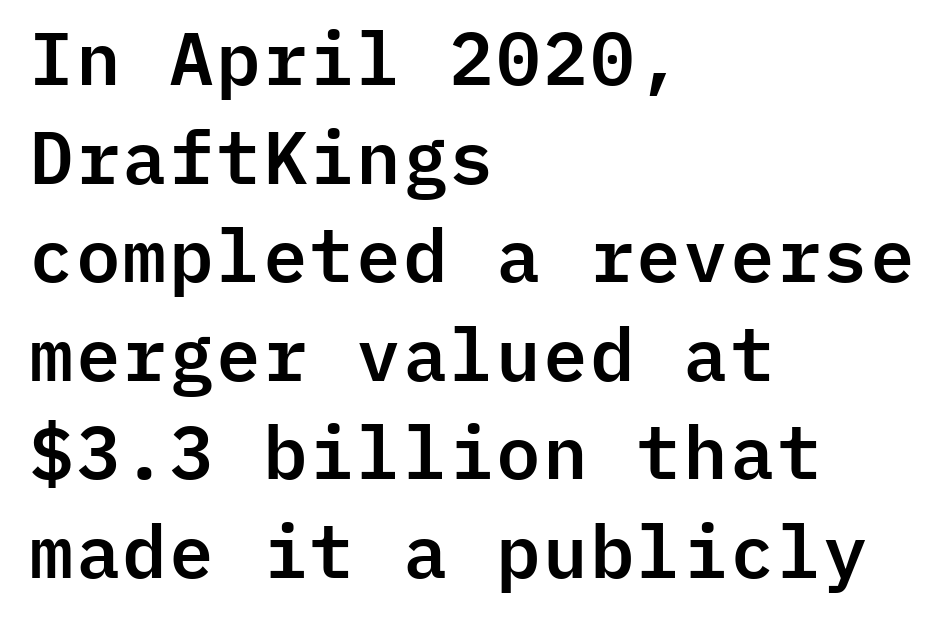
The image shows 73 px sans-serif type, upright, monospaced; set left-aligned, normal line spacing (1.35x), normal letter spacing, not underlined; low stroke contrast and a medium x-height.
